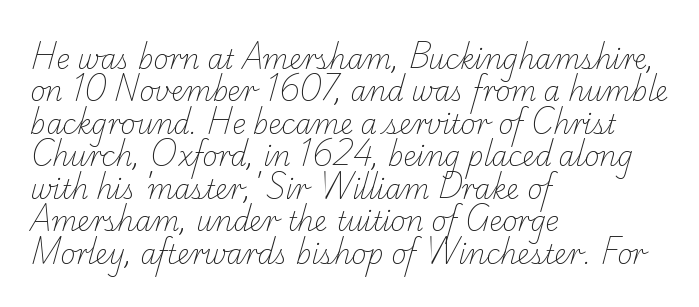
The image shows 26 px text type; set left-aligned, normal line spacing (1.25x), normal letter spacing, not underlined.
